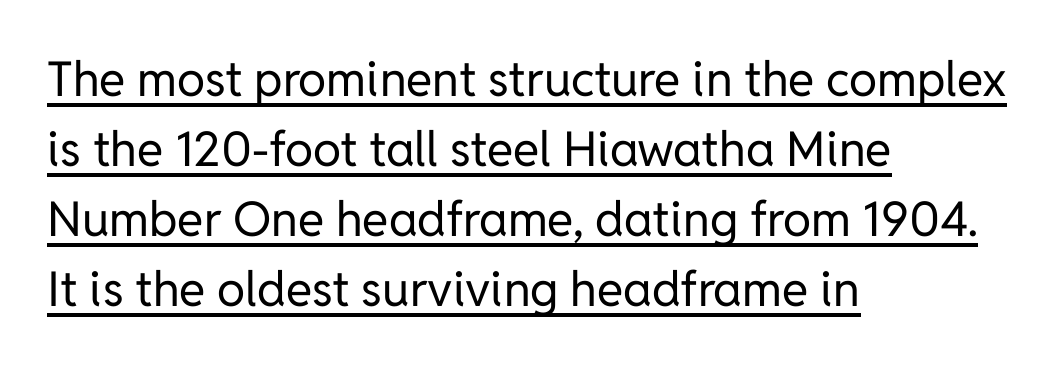
The image shows 48 px regular-weight sans-serif type, upright; set left-aligned, normal line spacing (1.46x), normal letter spacing, underlined; low stroke contrast and a medium x-height.
